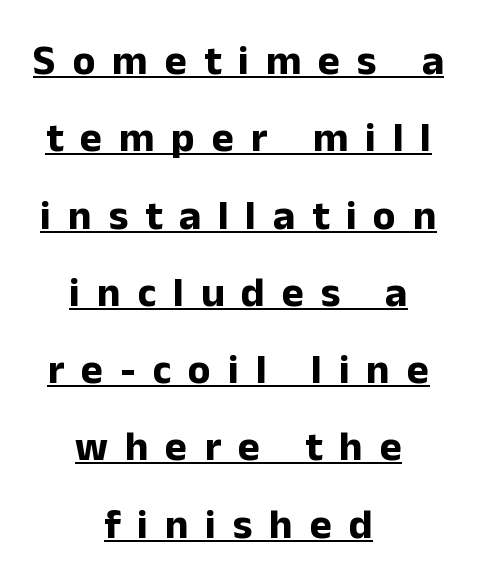
The image shows 42 px bold sans-serif type, upright; set centered, line spacing 1.84x, unusually wide letter spacing (+0.4 em), underlined; low stroke contrast and a medium x-height.
